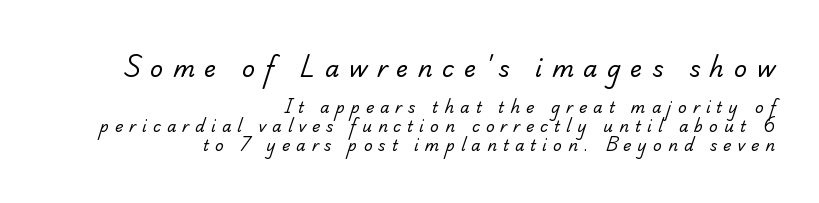
{"bold": "no", "underline": "no", "align": "right", "line_spacing": "normal", "line_spacing_ratio": 1.25, "letter_spacing": "wide", "letter_spacing_em": 0.41, "larger_block": "first", "size_ratio": 1.53, "glyph_px": 23}
